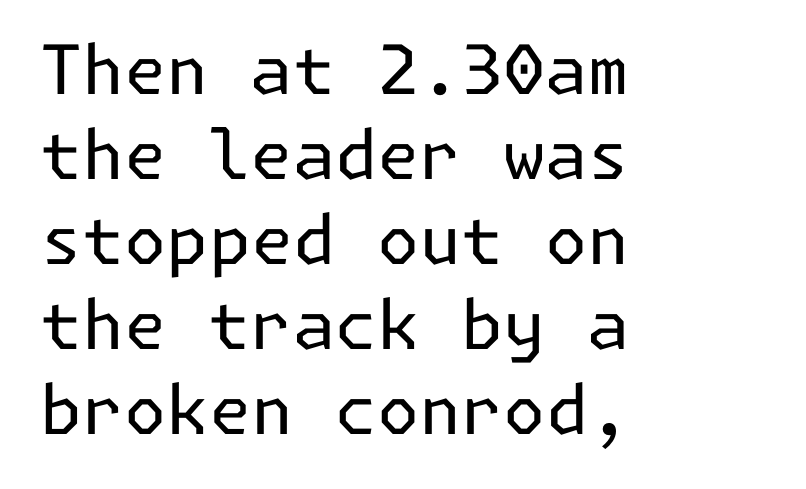
{"serif": "no", "italic": "no", "bold": "no", "weight": "regular", "width": "normal", "stroke_contrast": "low", "x_height": "medium", "underline": "no", "align": "left", "line_spacing": "normal", "line_spacing_ratio": 1.25, "letter_spacing": "normal", "letter_spacing_em": 0.0, "glyph_px": 68}
